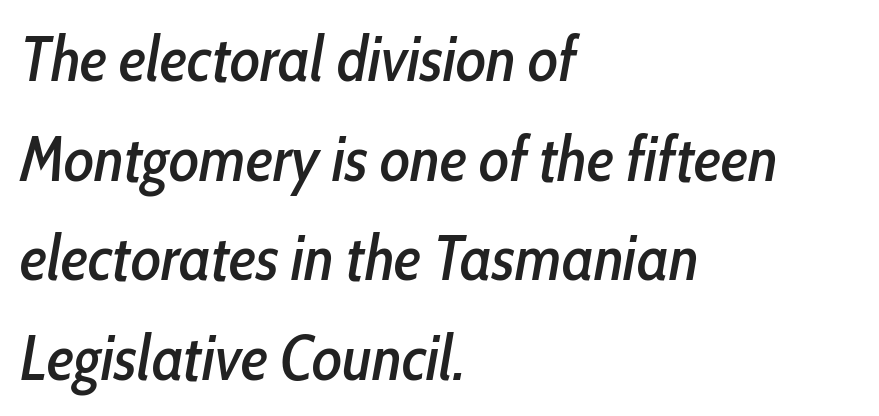
The image shows 63 px condensed type, italic (leaning right); set left-aligned, normal line spacing (1.58x), normal letter spacing, not underlined; low stroke contrast and a medium x-height.
